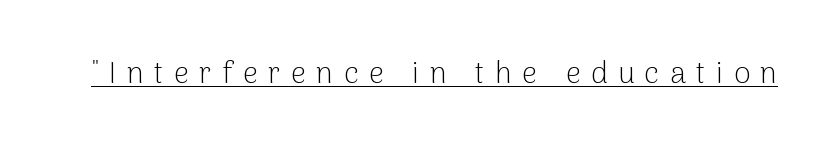
The image shows 30 px light sans-serif type, upright; set unusually wide letter spacing (+0.34 em), underlined; low stroke contrast and a medium x-height.
